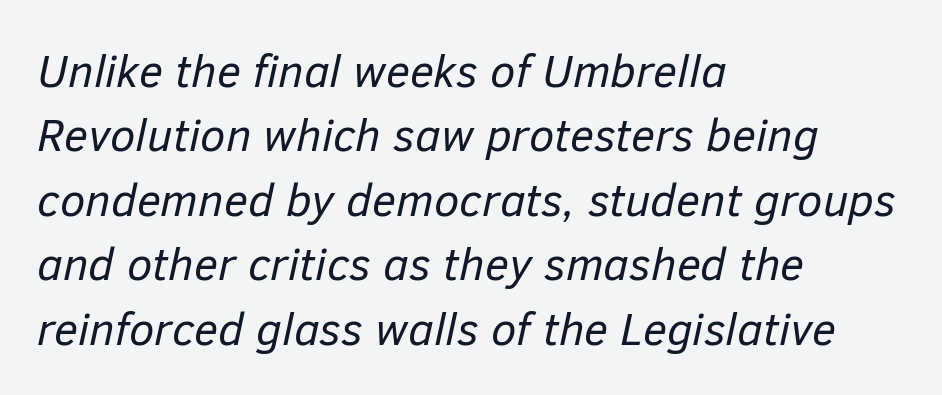
The image shows 46 px regular-weight type, italic (leaning right); set left-aligned, normal line spacing (1.4x), normal letter spacing, not underlined; low stroke contrast and a medium x-height.
